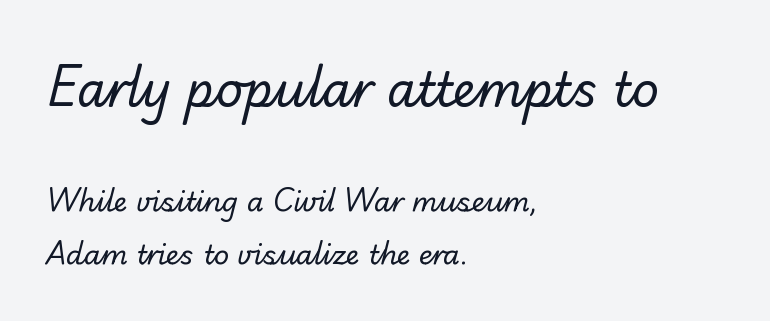
{"serif": "no", "bold": "no", "weight": "regular", "width": "normal", "stroke_contrast": "low", "x_height": "small", "monospaced": "no", "underline": "no", "align": "left", "line_spacing": "loose", "line_spacing_ratio": 1.96, "letter_spacing": "normal", "letter_spacing_em": 0.0, "larger_block": "first", "size_ratio": 1.74, "glyph_px": 47}
